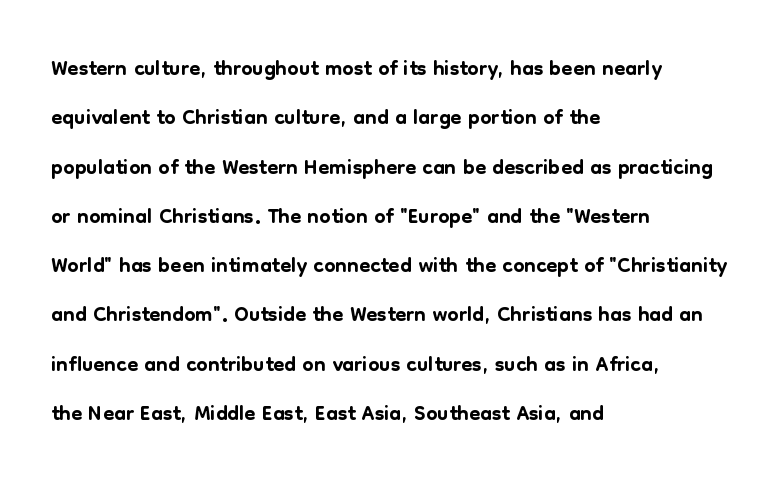
{"serif": "no", "italic": "no", "width": "normal", "stroke_contrast": "low", "x_height": "medium", "monospaced": "no", "underline": "no", "align": "left", "line_spacing": "normal", "line_spacing_ratio": 1.54, "letter_spacing": "normal", "letter_spacing_em": 0.0, "glyph_px": 32}
